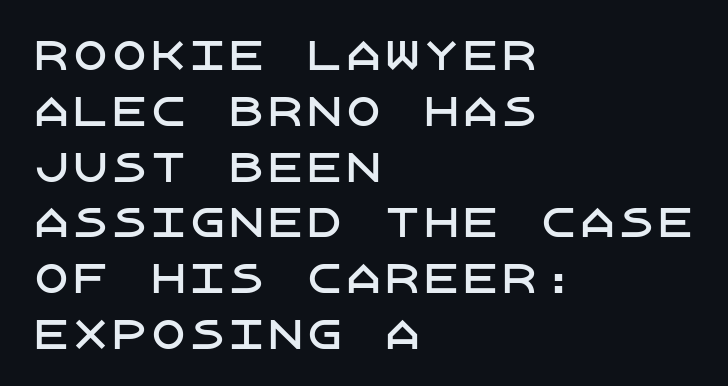
Q: Is the text italic (slanted)? A: No, it is upright.
Q: Is the typeface a serif or a sans-serif typeface? A: Sans-serif.
Q: Is the text underlined? A: No.
Q: How is the paragraph aligned? A: Left-aligned.
Q: Is the spacing between letters normal or unusually wide? A: Normal.
Q: Is the spacing between lines tight, normal or loose? A: Normal.
Q: Width (condensed, normal, or wide)? A: Normal.
Q: Stroke contrast? A: Low.
Q: x-height? A: Large.
